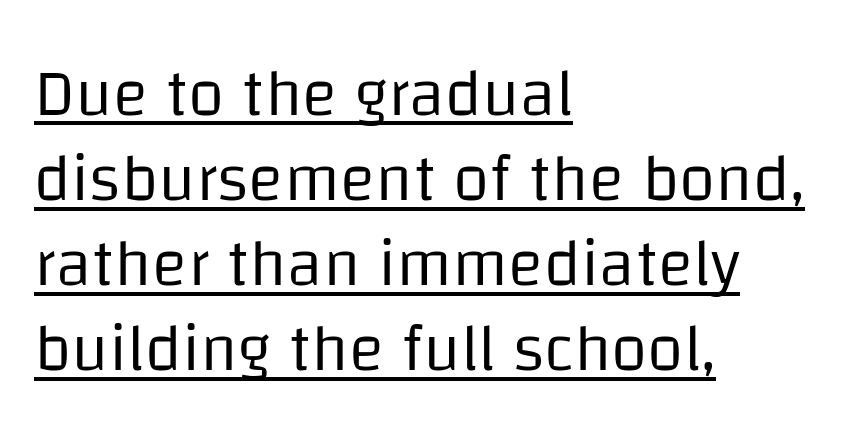
{"serif": "no", "italic": "no", "bold": "no", "weight": "regular", "width": "normal", "stroke_contrast": "low", "x_height": "large", "monospaced": "no", "underline": "yes", "align": "left", "line_spacing": "normal", "line_spacing_ratio": 1.29, "letter_spacing": "normal", "letter_spacing_em": 0.0, "glyph_px": 66}
